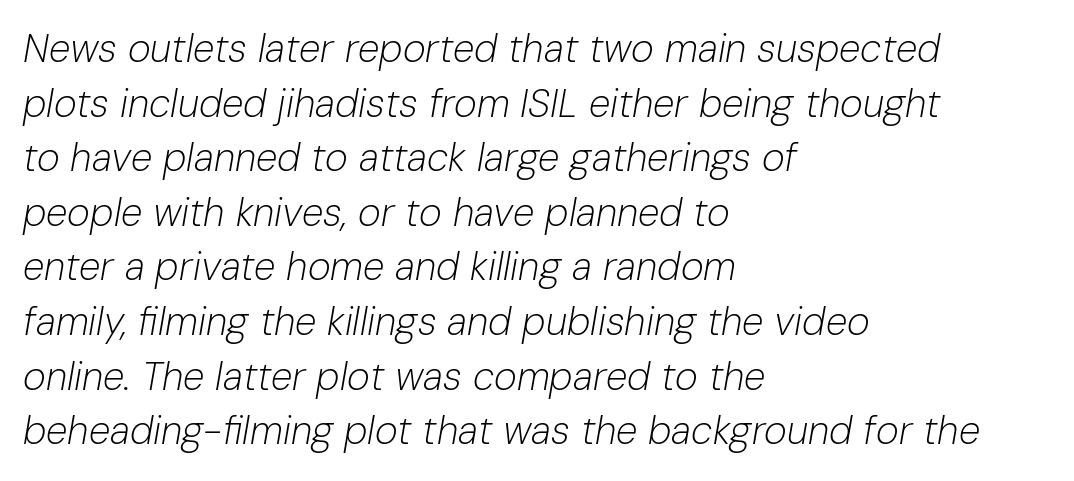
The specimen reads as italic at a glance. Is this a heavy cut? Hardly; it is regular or lighter. Quick note: interline space is typical. Think of a printed novel: that variable character pitch is what you see here.
